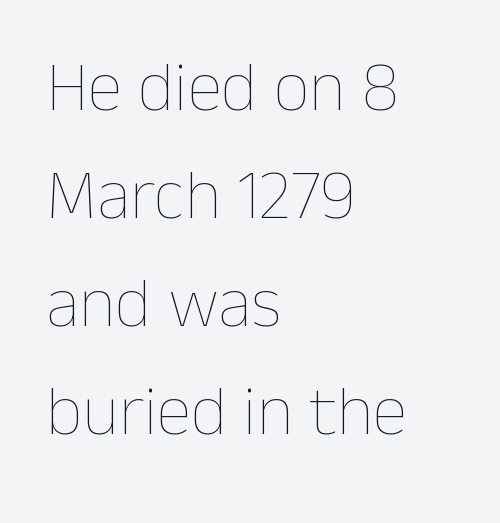
Is there much room between lines? A standard amount, neither cramped nor airy. Type without underlining. This is not heavy type; no bold has been used. Here the designer chose a conventional face with non-uniform glyph widths. The axis of the letterforms is exactly vertical.
